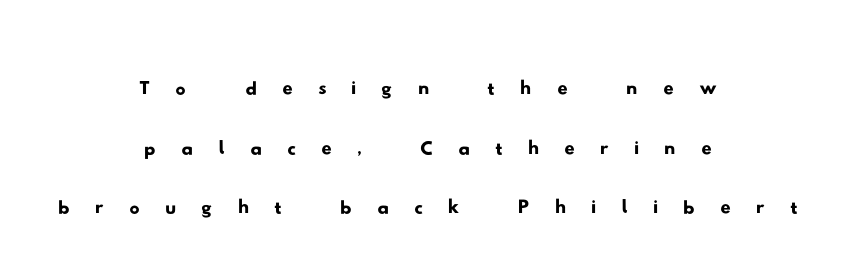
Q: Is the typeface a serif or a sans-serif typeface? A: Sans-serif.
Q: Is the text underlined? A: No.
Q: How is the paragraph aligned? A: Centered.
Q: Is the spacing between letters normal or unusually wide? A: Unusually wide.
Q: Width (condensed, normal, or wide)? A: Wide.
Q: Stroke contrast? A: Low.
Q: x-height? A: Small.
Q: Monospaced? A: No.
